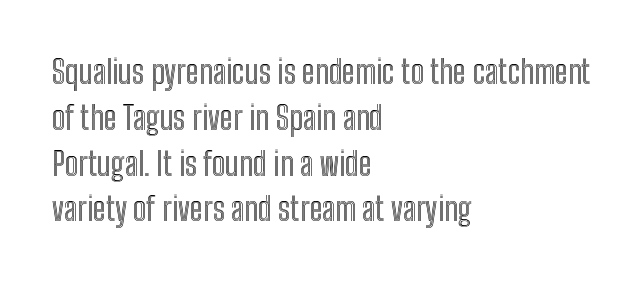
{"italic": "no", "width": "condensed", "x_height": "medium", "monospaced": "no", "underline": "no", "align": "left", "line_spacing": "normal", "line_spacing_ratio": 1.43, "letter_spacing": "normal", "letter_spacing_em": 0.0, "glyph_px": 32}
